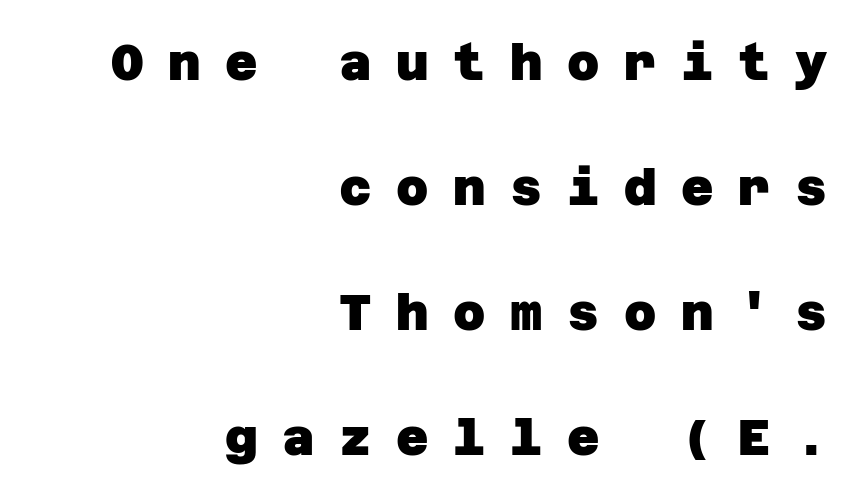
The image shows 50 px heavy sans-serif type; set right-aligned, loose line spacing (2.5x), unusually wide letter spacing (+0.49 em), not underlined; low stroke contrast and a large x-height.
